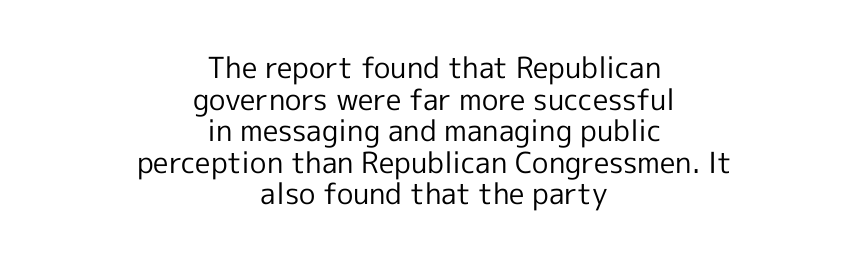
The image shows 29 px regular-weight sans-serif type, upright; set centered, tight line spacing (1.09x), normal letter spacing, not underlined; a medium x-height.
